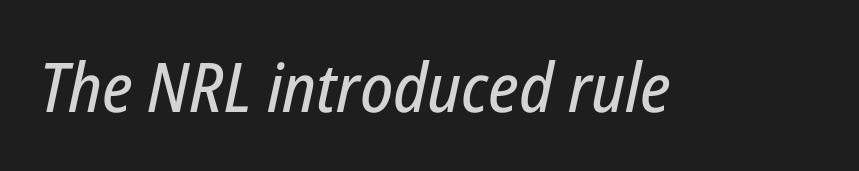
Between one letter and the next there's only the usual sliver of space. The specimen omits any rule beneath the text block's lines. The lettering tilts uniformly, giving the passage an italic look. A typesetter would call this proportional, since set widths differ per character.
